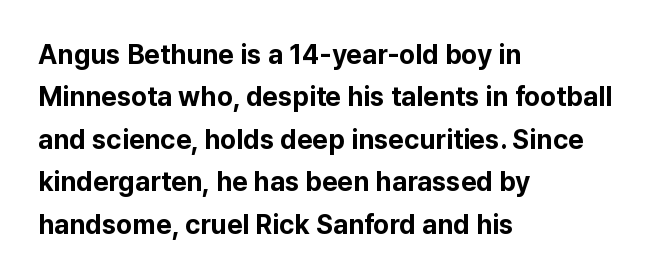
Q: Is the text bold? A: Yes.
Q: Is the text italic (slanted)? A: No, it is upright.
Q: Is the text underlined? A: No.
Q: How is the paragraph aligned? A: Left-aligned.
Q: Is the spacing between letters normal or unusually wide? A: Normal.
Q: Is the spacing between lines tight, normal or loose? A: Normal.
